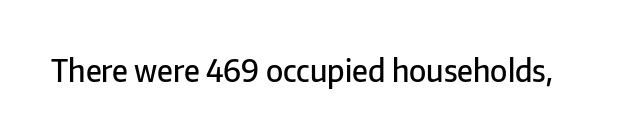
{"serif": "no", "italic": "no", "bold": "semi", "weight": "semibold", "width": "normal", "stroke_contrast": "low", "x_height": "medium", "monospaced": "no", "underline": "no", "letter_spacing": "normal", "letter_spacing_em": 0.0, "glyph_px": 30}
